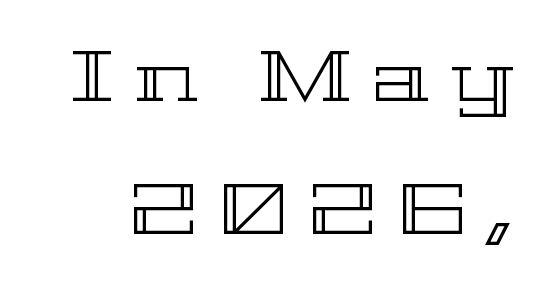
Q: Is the text italic (slanted)? A: No, it is upright.
Q: Is the text underlined? A: No.
Q: Is the spacing between letters normal or unusually wide? A: Unusually wide.
Q: Width (condensed, normal, or wide)? A: Wide.
Q: x-height? A: Medium.
Q: Monospaced? A: No.
